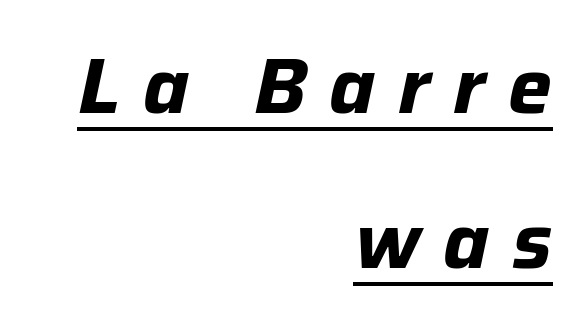
The rendering uses natural spacing where letterforms have individual widths. These characters rest on top of a visible drawn line. Vertically, the passage feels expansive, rows floating well apart. All the whitespace from short lines collects on the left. In terms of letterspacing, this is a distinctly airy, spread setting. Does the weight exceed regular? Yes, all the way to bold.
